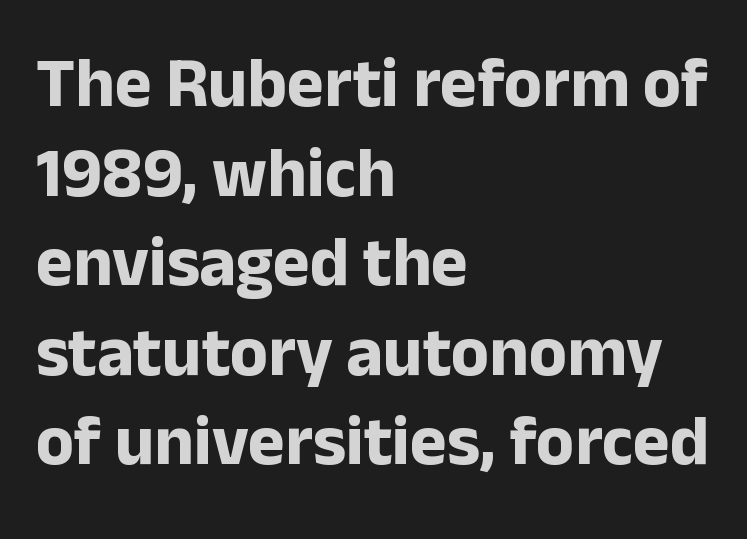
Q: Is the text bold? A: Yes.
Q: Is the text italic (slanted)? A: No, it is upright.
Q: Is the typeface a serif or a sans-serif typeface? A: Sans-serif.
Q: Is the text underlined? A: No.
Q: How is the paragraph aligned? A: Left-aligned.
Q: Is the spacing between letters normal or unusually wide? A: Normal.
Q: Is the spacing between lines tight, normal or loose? A: Normal.
Q: Width (condensed, normal, or wide)? A: Normal.
Q: Stroke contrast? A: Low.
Q: x-height? A: Medium.
Q: Monospaced? A: No.
